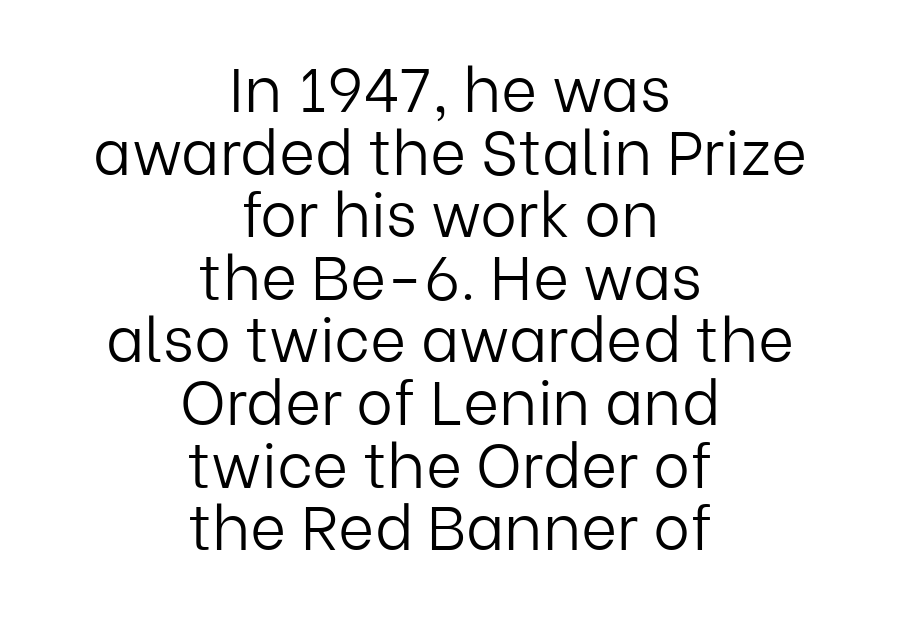
Stroke mass is kept to a normal reading level or below. Rule under the text: the space is simply empty. Do the letters lean? They stand straight. Default kerning and tracking; the words read as compact shapes. Reading down the column, the eye jumps only a short way to each next line. A typesetter would call this proportional, since set widths differ per character.
